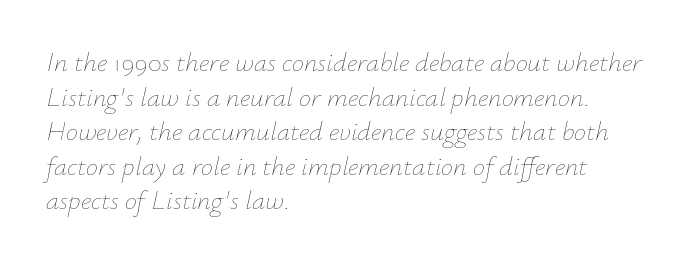
{"italic": "yes", "lean": "right", "slant_degrees": 12, "bold": "no", "underline": "no", "align": "left", "line_spacing": "normal", "line_spacing_ratio": 1.28, "letter_spacing": "normal", "letter_spacing_em": 0.0, "glyph_px": 27}
